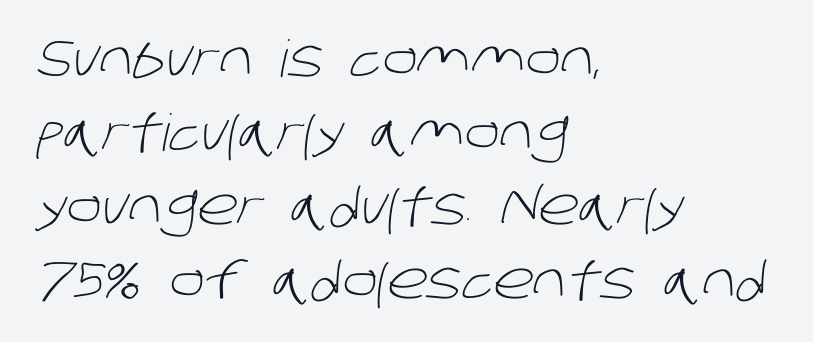
{"serif": "no", "bold": "no", "weight": "light", "width": "normal", "stroke_contrast": "low", "x_height": "large", "monospaced": "no", "underline": "no", "align": "left", "line_spacing": "normal", "line_spacing_ratio": 1.45, "letter_spacing": "normal", "letter_spacing_em": 0.0, "glyph_px": 51}
